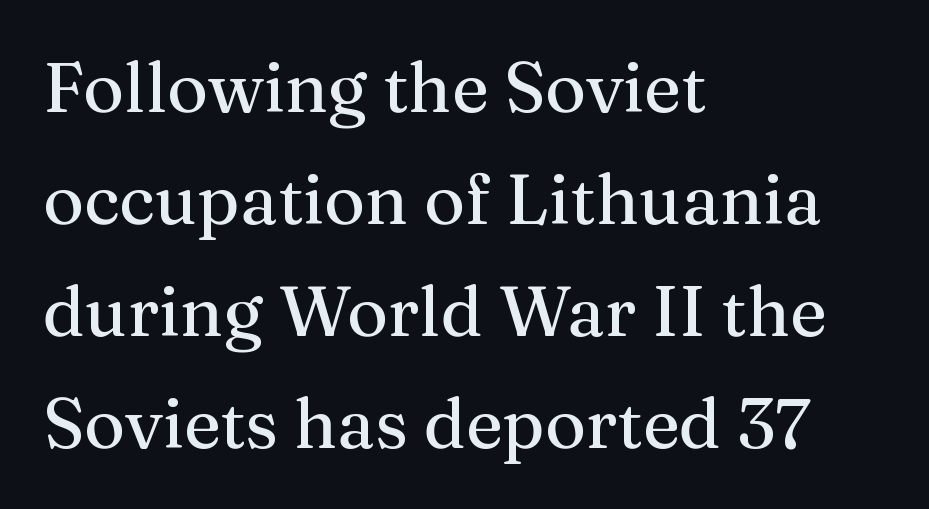
Q: Is the text italic (slanted)? A: No, it is upright.
Q: Is the typeface a serif or a sans-serif typeface? A: Serif.
Q: Is the text underlined? A: No.
Q: How is the paragraph aligned? A: Left-aligned.
Q: Is the spacing between letters normal or unusually wide? A: Normal.
Q: Is the spacing between lines tight, normal or loose? A: Normal.
Q: Width (condensed, normal, or wide)? A: Normal.
Q: Stroke contrast? A: Medium.
Q: x-height? A: Medium.
Q: Monospaced? A: No.
